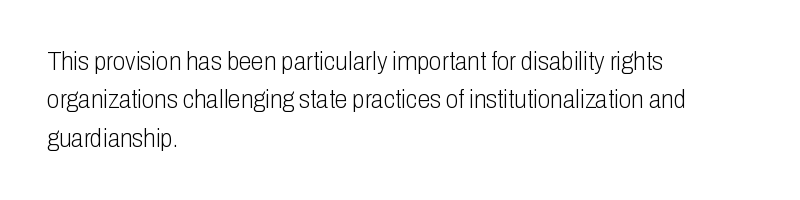
The image shows 26 px text type, upright; set left-aligned, normal line spacing (1.48x), normal letter spacing, not underlined.
